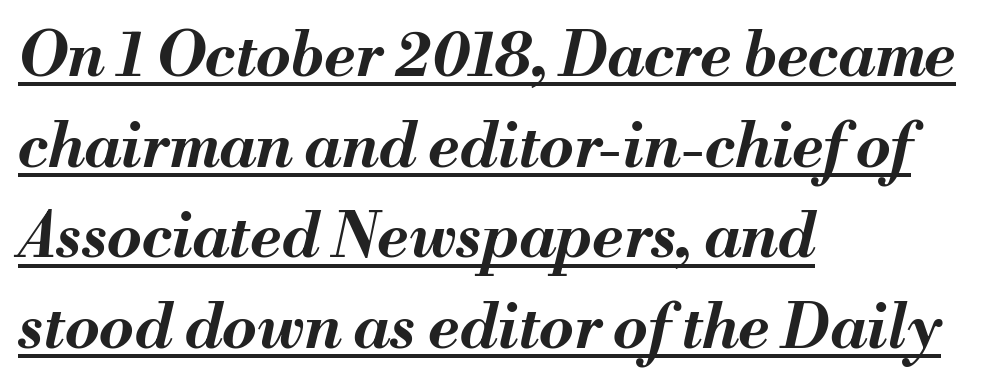
Between one letter and the next there's only the usual sliver of space. In terms of posture, this sample is oblique. Think of a printed novel: that variable character pitch is what you see here. What decoration does the sample have? An underline.
